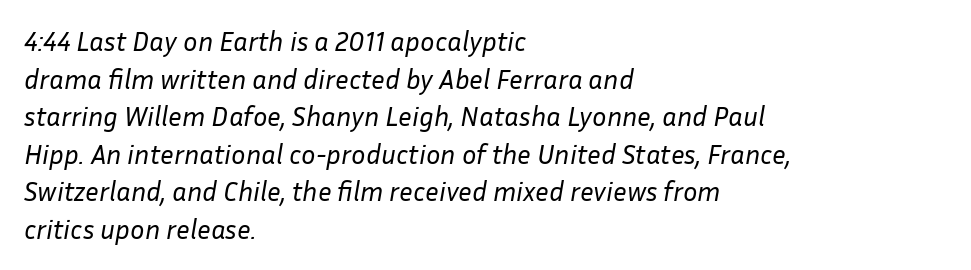
The image shows 27 px text type, italic (leaning right); set left-aligned, normal line spacing (1.39x), normal letter spacing, not underlined.
